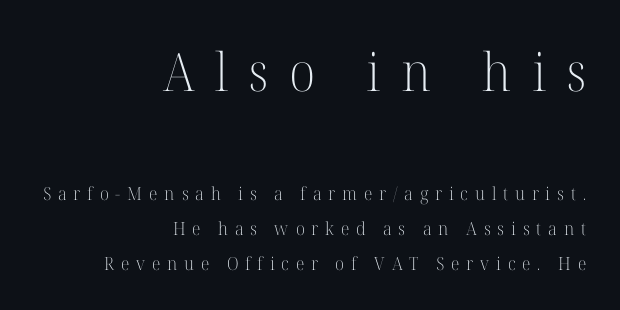
The image shows 53 px light serif type, upright; set right-aligned, loose line spacing (1.95x), unusually wide letter spacing (+0.38 em), not underlined; the first (top) block is 2.94x larger; high stroke contrast and a medium x-height.
